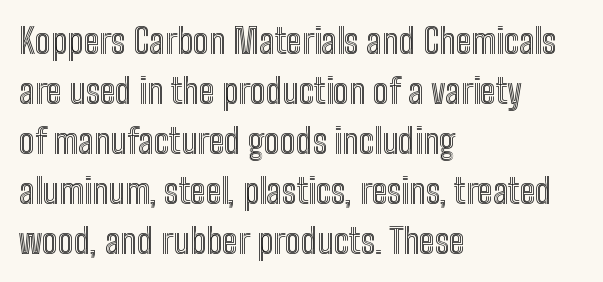
{"italic": "no", "width": "condensed", "x_height": "medium", "monospaced": "no", "underline": "no", "align": "left", "line_spacing": "normal", "line_spacing_ratio": 1.43, "letter_spacing": "normal", "letter_spacing_em": 0.0, "glyph_px": 35}
